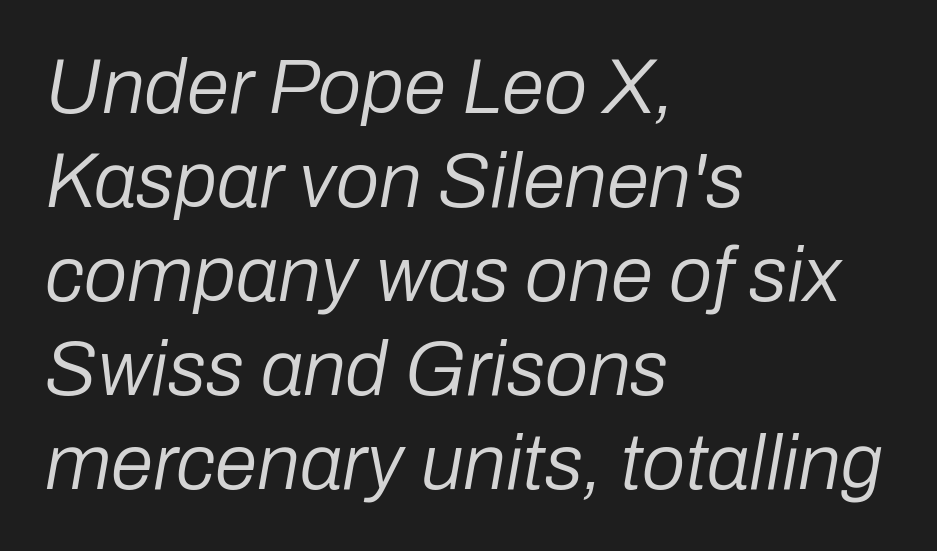
The image shows 77 px regular-weight type, italic (leaning right); set left-aligned, line spacing 1.22x, normal letter spacing, not underlined; low stroke contrast and a medium x-height.
